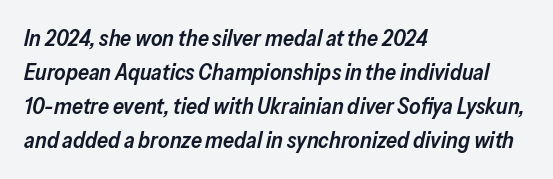
The letterforms sit shoulder to shoulder at normal distance. This is the in-between weight designers call semibold or demi. The ragged edge is on the right, which tells us the setting is flush left. Rule under the text: the space is simply empty. Vertically, the passage feels balanced, rows spaced as you'd expect.
